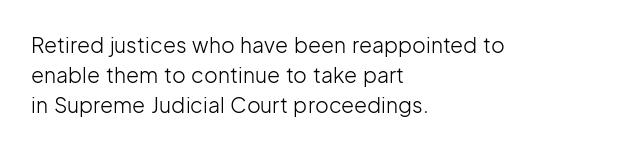
{"italic": "no", "bold": "no", "underline": "no", "align": "left", "line_spacing": "normal", "line_spacing_ratio": 1.42, "letter_spacing": "normal", "letter_spacing_em": 0.0, "glyph_px": 21}
